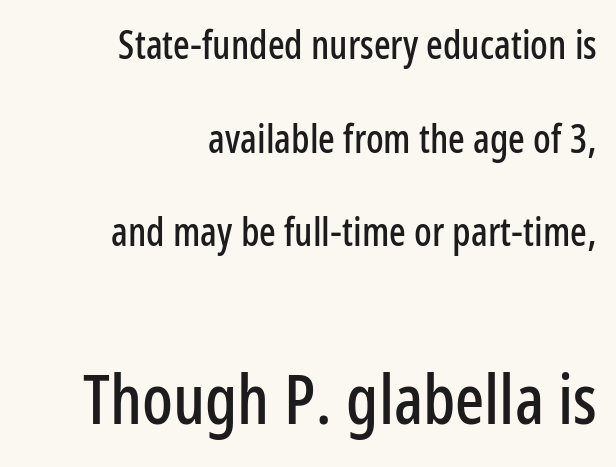
The image shows 68 px condensed sans-serif type, upright; set right-aligned, loose line spacing (2.4x), normal letter spacing, not underlined; the second (bottom) block is 1.74x larger; low stroke contrast and a medium x-height.
